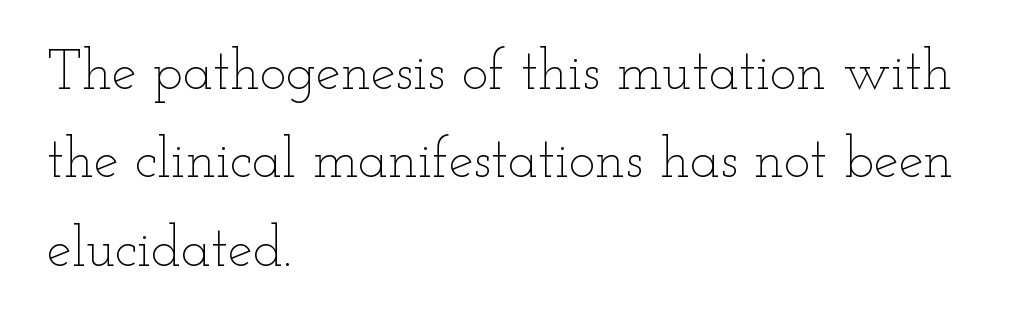
The space directly below the letters is spotless. Is there much room between lines? A standard amount, neither cramped nor airy. Counters stay open thanks to moderate or lighter strokes. Notice how the stems are strictly vertical — no italics here. You could not count columns in this text — the font is proportionally spaced.
